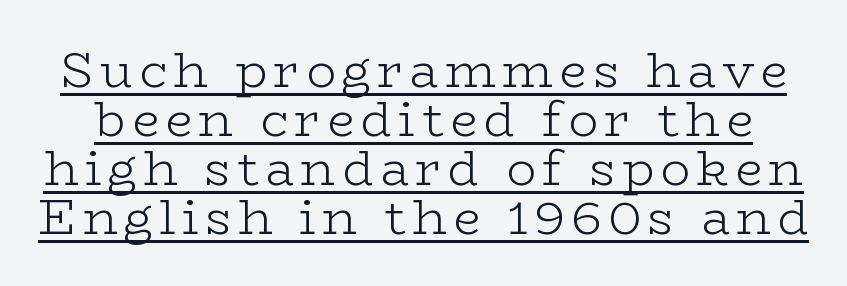
The image shows 49 px light, wide serif type, upright; set tight line spacing (1.0x), underlined; low stroke contrast and a medium x-height.
